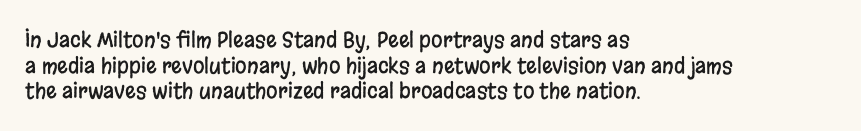
The image shows 21 px text type, upright; set left-aligned, line spacing 1.22x, normal letter spacing, not underlined.
